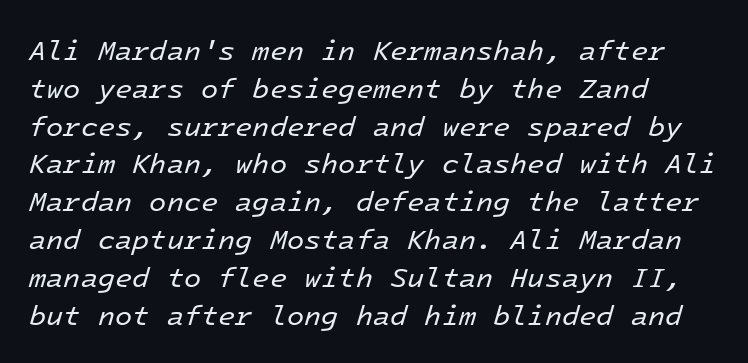
This sample has the even, mechanical cadence of fixed-width lettering. The rows are spaced the way most documents space them. A student would call this left alignment; a typographer would say flush left, rag right. Weight: in the light-to-regular range. Check the space under the baseline: it is left empty. This is oblique type, the kind used for emphasis or titles.
